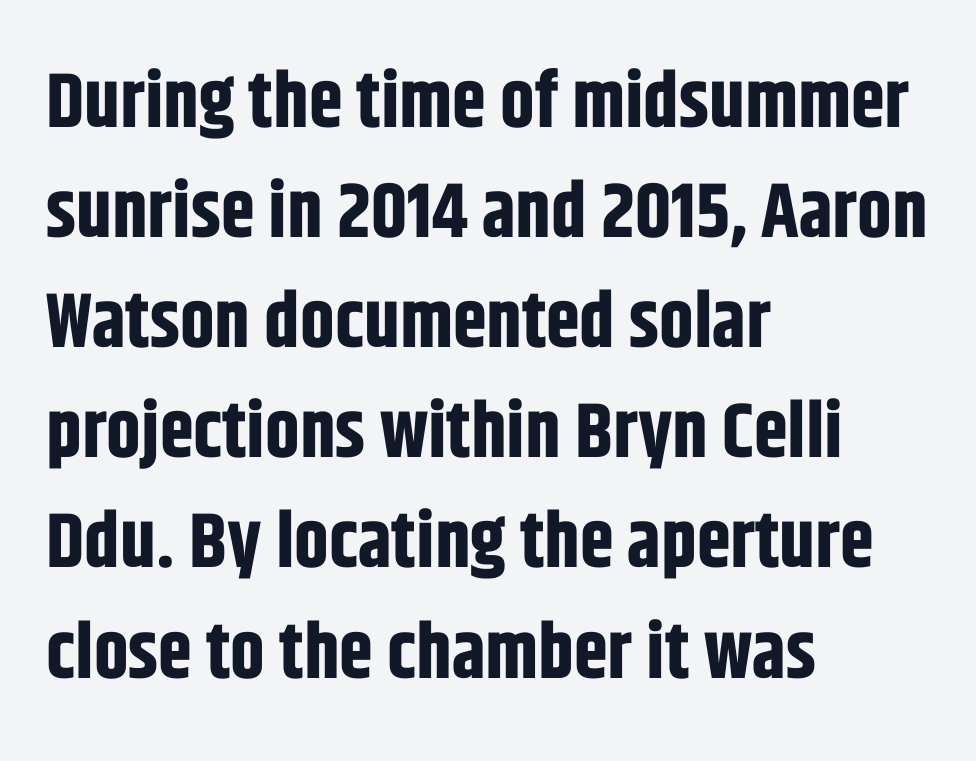
Proportional: the letters do not fall into vertical columns. The vertical gap from one line to the next is medium. This is sans-serif lettering, the kind often seen on screens and signage. Designer's note — italics off, roman on. Pretty heavy lettering here — definitely bold.
